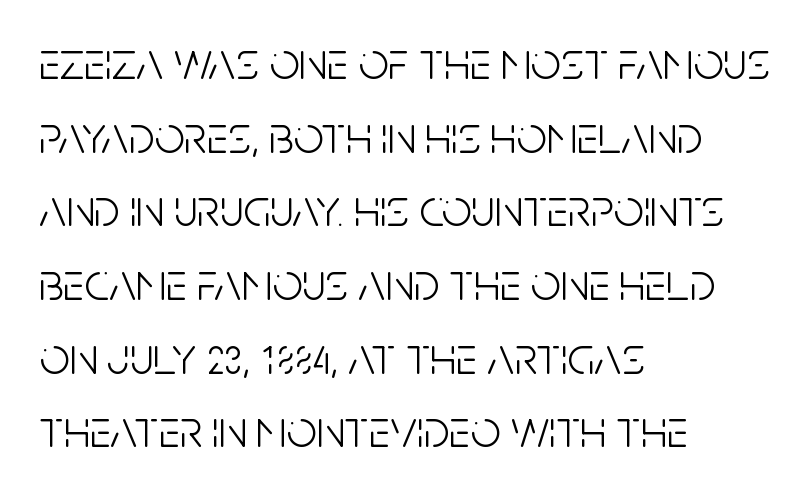
The image shows 53 px light, condensed sans-serif type, upright; set left-aligned, normal line spacing (1.39x), normal letter spacing, not underlined; low stroke contrast and a large x-height.
